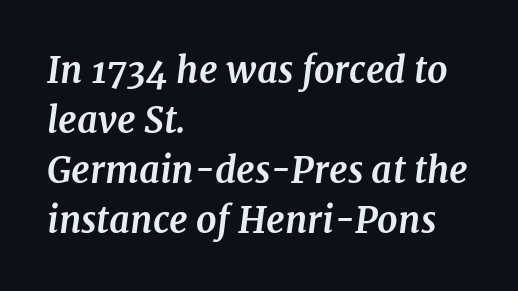
{"serif": "yes", "italic": "yes", "lean": "right", "slant_degrees": 7, "bold": "yes", "weight": "bold", "width": "normal", "stroke_contrast": "medium", "x_height": "medium", "monospaced": "no", "underline": "no", "align": "left", "line_spacing": "normal", "line_spacing_ratio": 1.39, "letter_spacing": "normal", "letter_spacing_em": 0.0, "glyph_px": 36}
